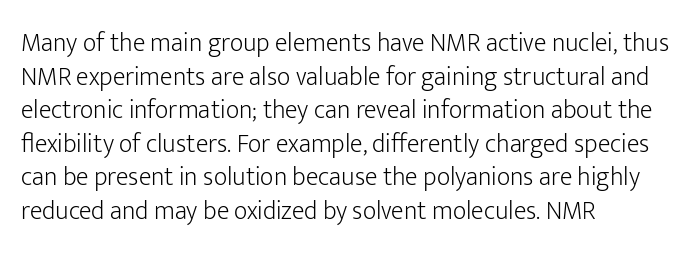
Q: Is the text bold? A: No.
Q: Is the text italic (slanted)? A: No, it is upright.
Q: Is the text underlined? A: No.
Q: How is the paragraph aligned? A: Left-aligned.
Q: Is the spacing between letters normal or unusually wide? A: Normal.
Q: Is the spacing between lines tight, normal or loose? A: Normal.
